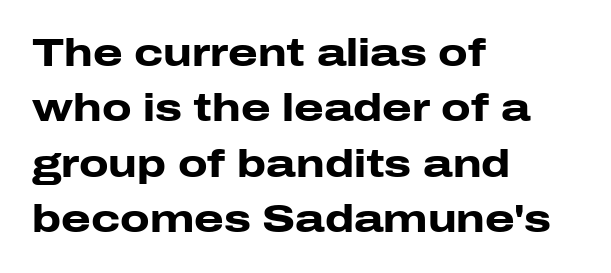
The typography opts for an upright posture over an oblique one. The face used here is proportionally spaced, like ordinary book or web type. As a designer I'd log this as weight 700, bold. Compared with typical body copy, the letter spacing here is the same. One glance says typical: line gaps are just what's usual.
